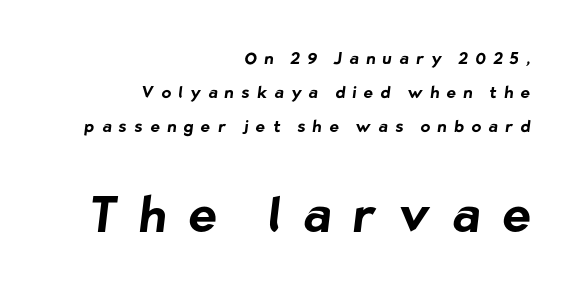
{"serif": "no", "bold": "yes", "weight": "bold", "width": "normal", "stroke_contrast": "low", "x_height": "medium", "monospaced": "no", "underline": "no", "align": "right", "line_spacing": "loose", "line_spacing_ratio": 2.13, "letter_spacing": "wide", "letter_spacing_em": 0.47, "larger_block": "second", "size_ratio": 3.0, "glyph_px": 48}
